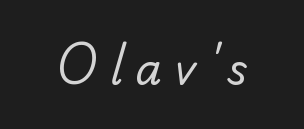
Q: Is the text bold? A: No.
Q: Is the typeface a serif or a sans-serif typeface? A: Serif.
Q: Is the text underlined? A: No.
Q: Is the spacing between letters normal or unusually wide? A: Unusually wide.
Q: Width (condensed, normal, or wide)? A: Normal.
Q: Stroke contrast? A: Low.
Q: x-height? A: Small.
Q: Monospaced? A: No.
